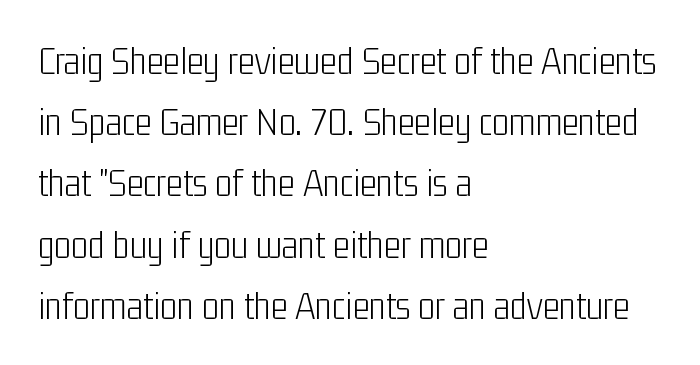
The image shows 40 px light, condensed sans-serif type, upright; set left-aligned, normal line spacing (1.53x), normal letter spacing, not underlined; low stroke contrast and a medium x-height.
